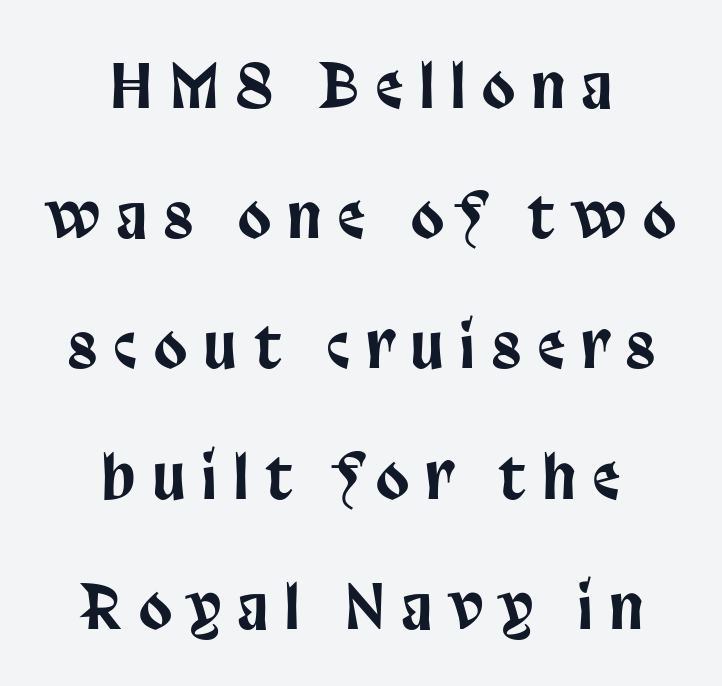
Q: Is the text italic (slanted)? A: No, it is upright.
Q: Is the typeface a serif or a sans-serif typeface? A: Sans-serif.
Q: Is the text underlined? A: No.
Q: How is the paragraph aligned? A: Centered.
Q: Is the spacing between letters normal or unusually wide? A: Unusually wide.
Q: Is the spacing between lines tight, normal or loose? A: Loose.
Q: Width (condensed, normal, or wide)? A: Condensed.
Q: Stroke contrast? A: Low.
Q: x-height? A: Large.
Q: Monospaced? A: No.
